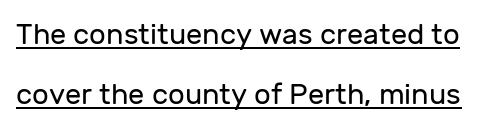
What kind of face is this? One without serifs — a sans. These lines keep a tight, regular rhythm from letter to letter. Nope, not italic — everything's standing straight. A typesetter would call this proportional, since set widths differ per character.
